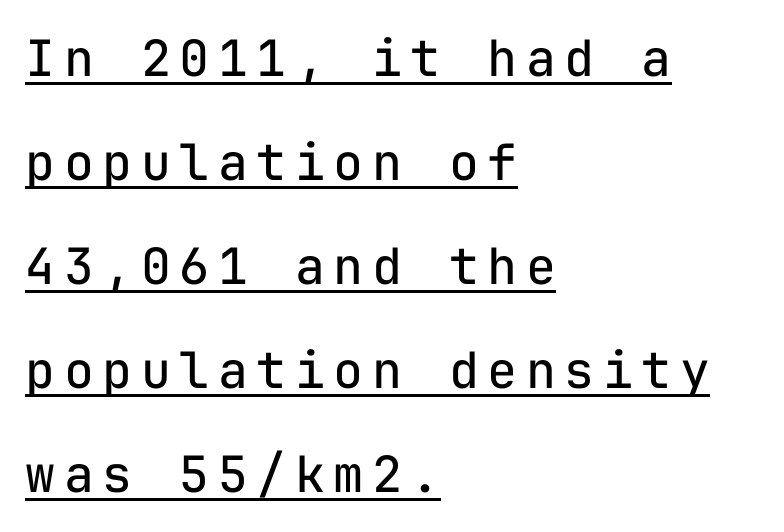
The image shows 50 px regular-weight sans-serif type, upright, monospaced; set left-aligned, loose line spacing (2.08x), underlined; low stroke contrast and a medium x-height.
